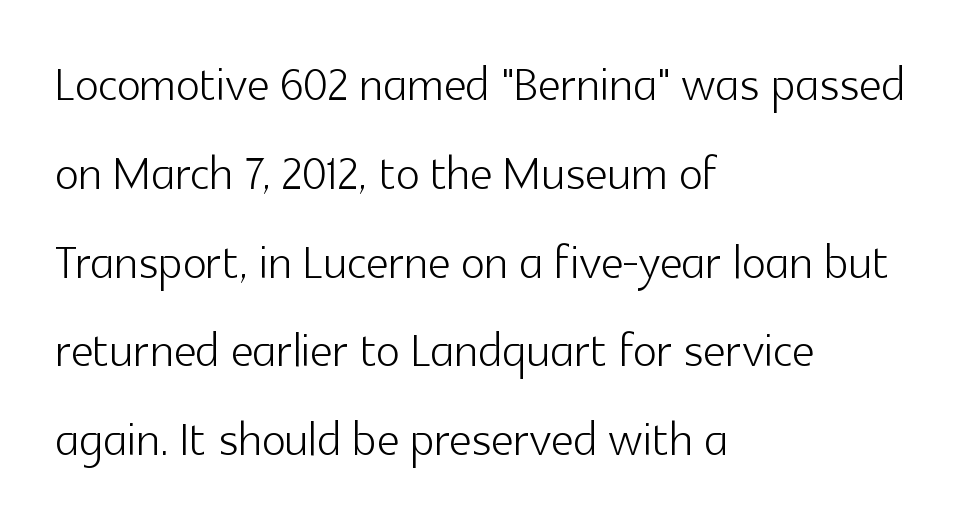
The image shows 63 px light sans-serif type, upright; set left-aligned, normal line spacing (1.41x), normal letter spacing, not underlined; a medium x-height.
